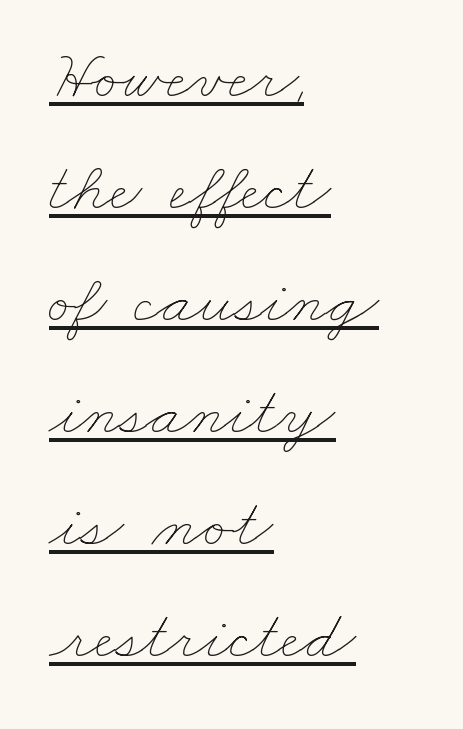
Letters have the restrained weight of plain body copy at most. Words appear dense and cohesive because spacing is normal. The space between consecutive lines is moderate. The specimen includes a rule beneath the text block's lines. Here the designer chose a conventional face with non-uniform glyph widths.
